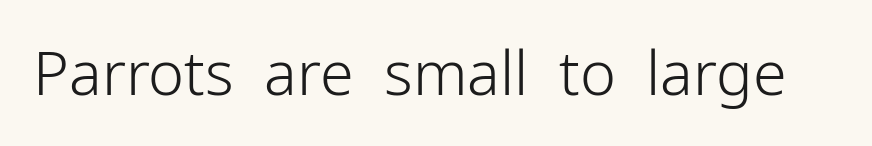
{"serif": "no", "italic": "no", "bold": "no", "weight": "light", "width": "normal", "stroke_contrast": "low", "x_height": "medium", "monospaced": "no", "underline": "no", "letter_spacing": "normal", "letter_spacing_em": 0.0, "glyph_px": 61}
